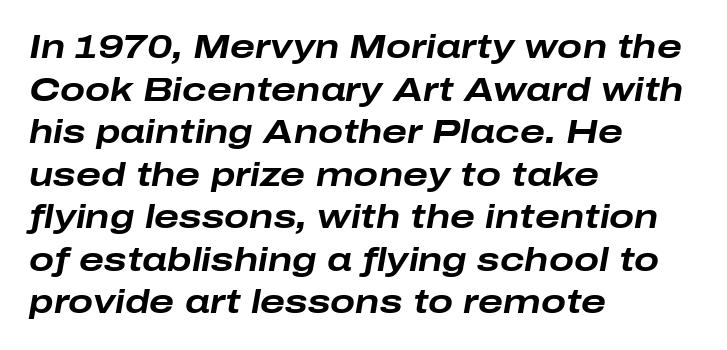
This rendering leaves character spacing at its baseline value. Descender tails drop into unmarked territory. In terms of posture, this sample is oblique. You could not count columns in this text — the font is proportionally spaced.
